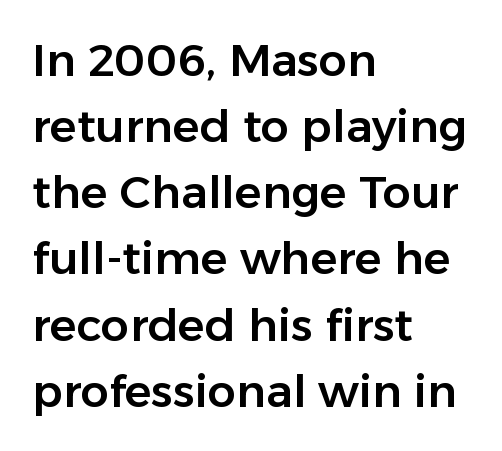
Inter-character spacing is left at the font's built-in metrics. Nope, not italic — everything's standing straight. The face used here is a sans, in the tradition of grotesques and geometrics. The rag falls on the right side of this text block. The vertical gap from one line to the next is medium. The string is rendered with underlining switched off.
